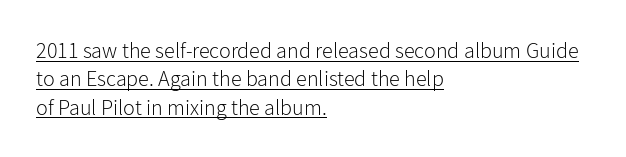
{"italic": "no", "bold": "no", "underline": "yes", "align": "left", "line_spacing": "normal", "line_spacing_ratio": 1.29, "letter_spacing": "normal", "letter_spacing_em": 0.0, "glyph_px": 22}
